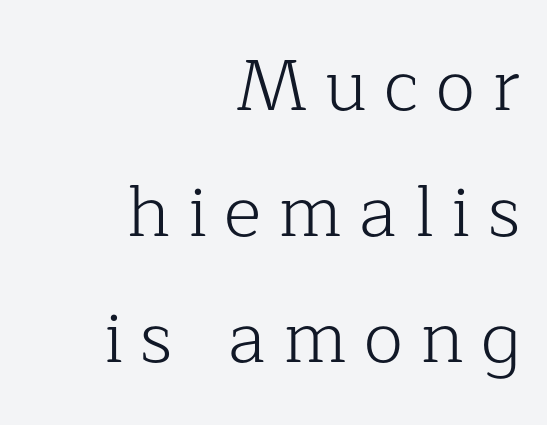
Q: Is the text bold? A: No.
Q: Is the text italic (slanted)? A: No, it is upright.
Q: Is the typeface a serif or a sans-serif typeface? A: Serif.
Q: Is the text underlined? A: No.
Q: How is the paragraph aligned? A: Right-aligned.
Q: Is the spacing between letters normal or unusually wide? A: Unusually wide.
Q: Width (condensed, normal, or wide)? A: Normal.
Q: Stroke contrast? A: Low.
Q: x-height? A: Medium.
Q: Monospaced? A: No.
